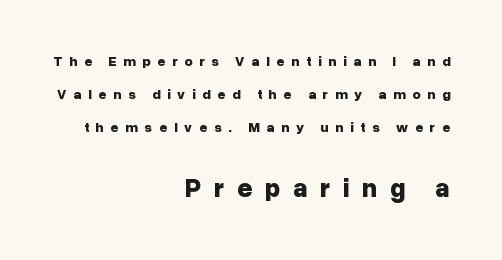
Q: Is the text bold? A: Yes.
Q: Is the text italic (slanted)? A: No, it is upright.
Q: Is the text underlined? A: No.
Q: How is the paragraph aligned? A: Right-aligned.
Q: Is the spacing between letters normal or unusually wide? A: Unusually wide.
Q: Is the spacing between lines tight, normal or loose? A: Loose.
Q: Which block of text is set in a larger size, the first (top) or the second (bottom)? A: The second (bottom) one.
